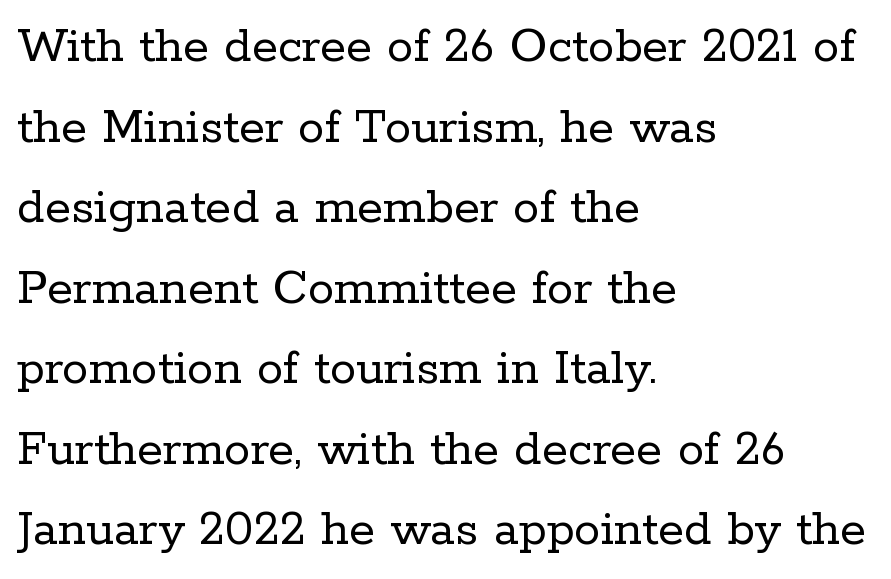
Character widths vary here, with narrow letters taking less room than wide ones. Serif or sans? Serif — the stroke terminals have little feet. Which margin do the lines hug? The left one — the right edge is uneven. Tracking value appears to be zero — textbook default spacing.
